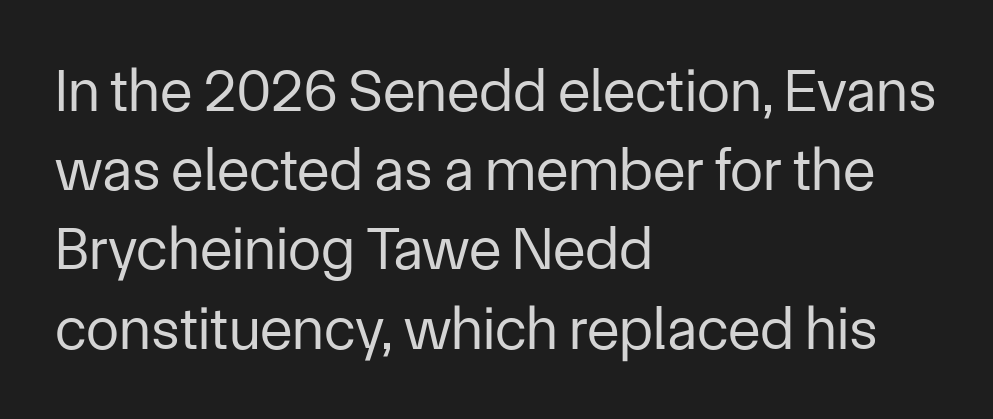
Q: Is the text bold? A: No.
Q: Is the text italic (slanted)? A: No, it is upright.
Q: Is the typeface a serif or a sans-serif typeface? A: Sans-serif.
Q: Is the text underlined? A: No.
Q: How is the paragraph aligned? A: Left-aligned.
Q: Is the spacing between letters normal or unusually wide? A: Normal.
Q: Is the spacing between lines tight, normal or loose? A: Normal.
Q: Width (condensed, normal, or wide)? A: Normal.
Q: Stroke contrast? A: Low.
Q: x-height? A: Medium.
Q: Monospaced? A: No.
